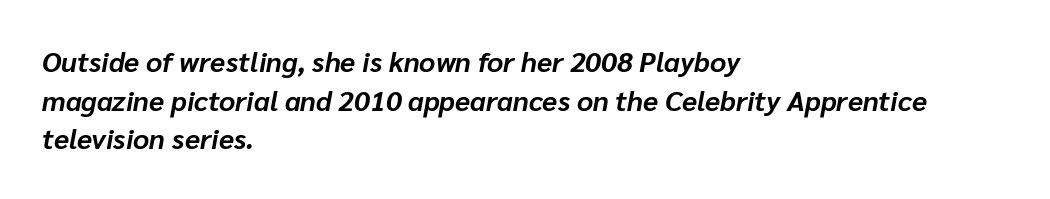
Q: Is the text bold? A: Yes.
Q: Is the text italic (slanted)? A: Yes, it leans right by about 10 degrees.
Q: Is the text underlined? A: No.
Q: How is the paragraph aligned? A: Left-aligned.
Q: Is the spacing between letters normal or unusually wide? A: Normal.
Q: Is the spacing between lines tight, normal or loose? A: Normal.
Q: Width (condensed, normal, or wide)? A: Normal.
Q: Stroke contrast? A: Low.
Q: x-height? A: Medium.
Q: Monospaced? A: No.
